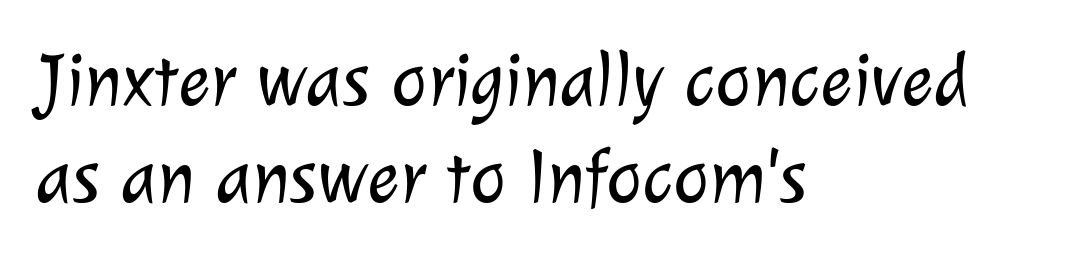
{"serif": "no", "bold": "no", "weight": "light", "width": "normal", "stroke_contrast": "low", "x_height": "medium", "monospaced": "no", "underline": "no", "align": "left", "line_spacing": "normal", "line_spacing_ratio": 1.27, "letter_spacing": "normal", "letter_spacing_em": 0.0, "glyph_px": 76}
